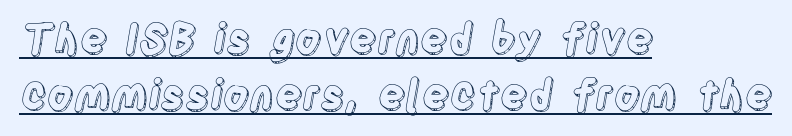
The image shows 41 px condensed type; set left-aligned, normal line spacing (1.36x), normal letter spacing, underlined; a large x-height.
